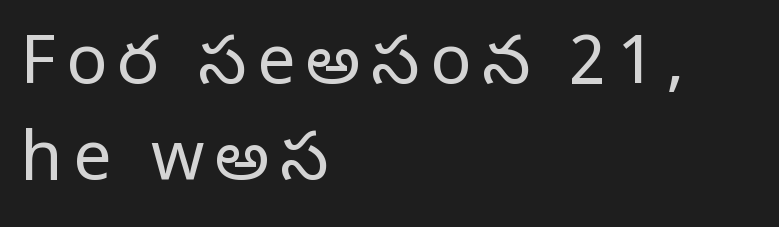
{"serif": "no", "italic": "no", "bold": "no", "weight": "light", "width": "normal", "stroke_contrast": "low", "x_height": "medium", "monospaced": "no", "underline": "no", "align": "left", "line_spacing": "normal", "line_spacing_ratio": 1.41, "glyph_px": 68}
